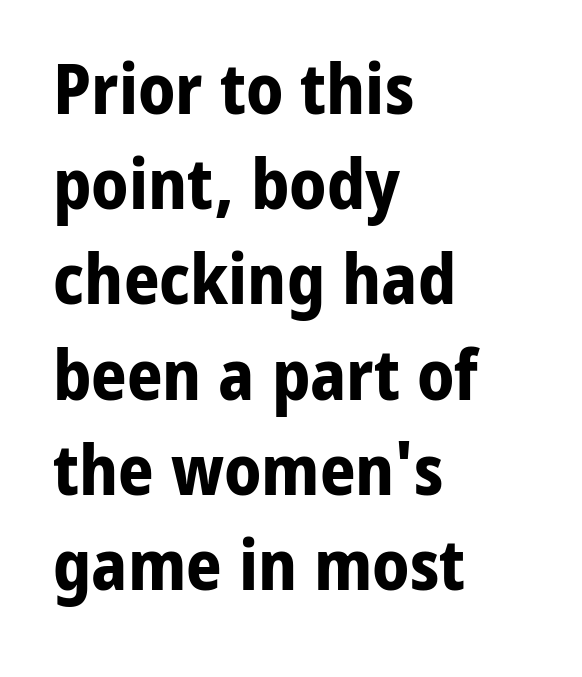
Q: Is the text bold? A: Yes.
Q: Is the text italic (slanted)? A: No, it is upright.
Q: Is the typeface a serif or a sans-serif typeface? A: Sans-serif.
Q: Is the text underlined? A: No.
Q: How is the paragraph aligned? A: Left-aligned.
Q: Is the spacing between letters normal or unusually wide? A: Normal.
Q: Is the spacing between lines tight, normal or loose? A: Normal.
Q: Width (condensed, normal, or wide)? A: Normal.
Q: Stroke contrast? A: Low.
Q: x-height? A: Medium.
Q: Monospaced? A: No.
